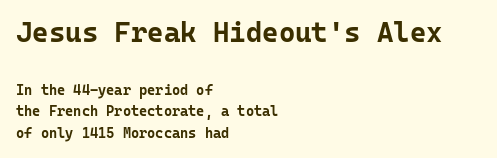
Q: Is the text bold? A: Yes.
Q: Is the text italic (slanted)? A: No, it is upright.
Q: Is the typeface a serif or a sans-serif typeface? A: Sans-serif.
Q: Is the text underlined? A: No.
Q: How is the paragraph aligned? A: Left-aligned.
Q: Is the spacing between letters normal or unusually wide? A: Normal.
Q: Is the spacing between lines tight, normal or loose? A: Normal.
Q: Which block of text is set in a larger size, the first (top) or the second (bottom)? A: The first (top) one.
Q: Width (condensed, normal, or wide)? A: Normal.
Q: Stroke contrast? A: Low.
Q: x-height? A: Medium.
Q: Monospaced? A: Yes.
